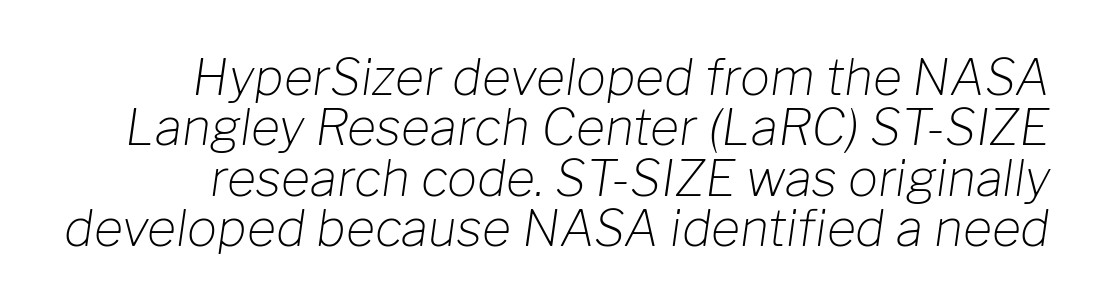
Weight: in the light-to-regular range. The space beneath each line is pristine and unruled. Observe the ordinary spacing: letters are neighbours, not strangers. How would I describe the line gaps? Narrow and economical. The rendering uses natural spacing where letterforms have individual widths. Would a proofreader flag this as italicized? Yes.
